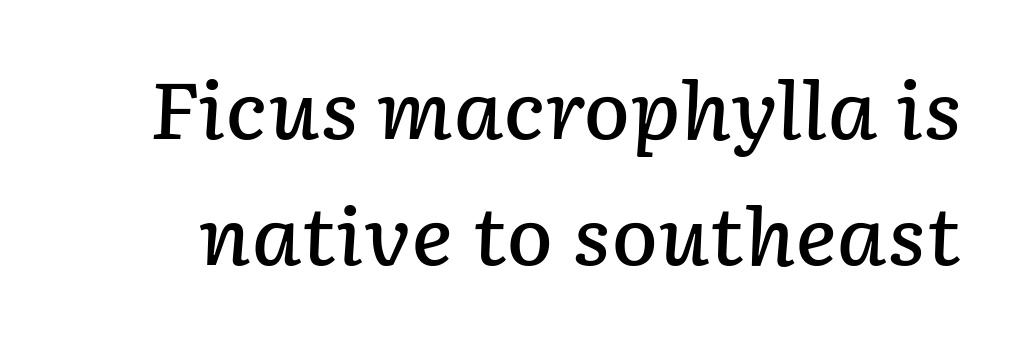
Yep, that's italic — everything's leaning. Default kerning and tracking; the words read as compact shapes. Honestly, the row spacing looks completely unremarkable. A somewhat darkened texture: the type is semibold rather than bold. The face used here is proportionally spaced, like ordinary book or web type.
